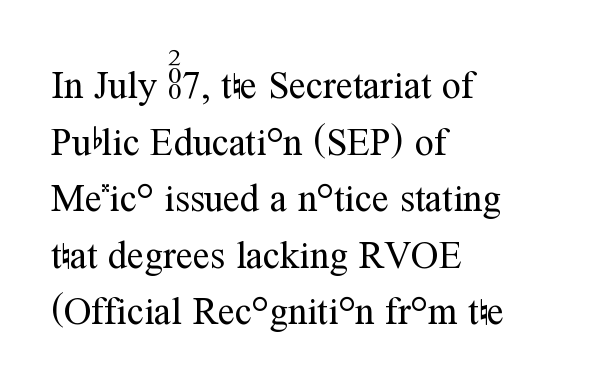
Q: Is the text bold? A: No.
Q: Is the text italic (slanted)? A: No, it is upright.
Q: Is the typeface a serif or a sans-serif typeface? A: Serif.
Q: Is the text underlined? A: No.
Q: How is the paragraph aligned? A: Left-aligned.
Q: Is the spacing between letters normal or unusually wide? A: Normal.
Q: Is the spacing between lines tight, normal or loose? A: Normal.
Q: Width (condensed, normal, or wide)? A: Normal.
Q: Stroke contrast? A: Medium.
Q: x-height? A: Medium.
Q: Monospaced? A: No.
